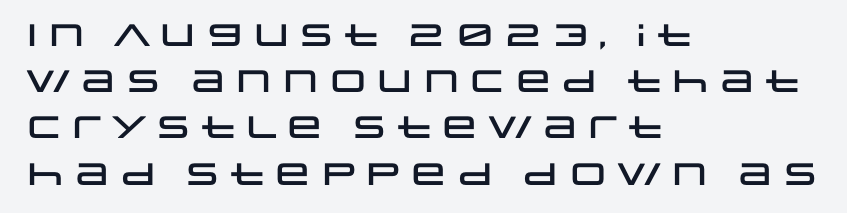
The face used here is proportionally spaced, like ordinary book or web type. Between one letter and the next there's only the usual sliver of space. Designer's note — italics off, roman on. Nothing sits at the stroke ends, so this counts as sans-serif. Glance below the letters and you will spot only blank space. The ragged edge is on the right, which tells us the setting is flush left.
